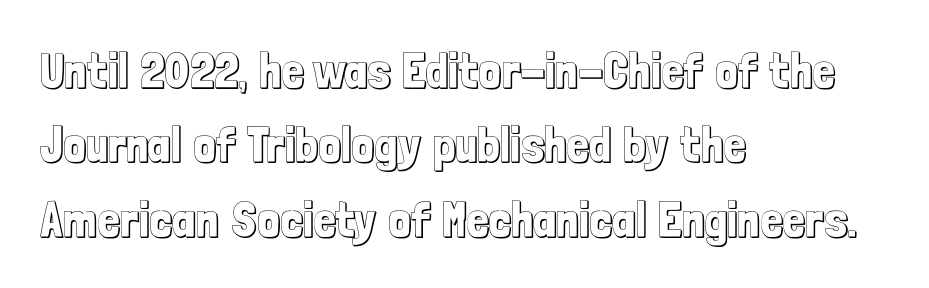
Every character sits straight up, as roman type does. Nobody touched the tracking dial on this one. You could not count columns in this text — the font is proportionally spaced. The passage shown stacks its lines at a standard gap.
